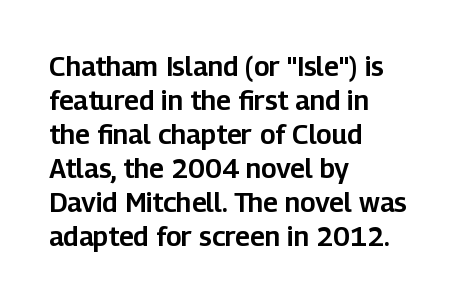
{"italic": "no", "underline": "no", "align": "left", "line_spacing": "normal", "line_spacing_ratio": 1.26, "letter_spacing": "normal", "letter_spacing_em": 0.0, "glyph_px": 27}
